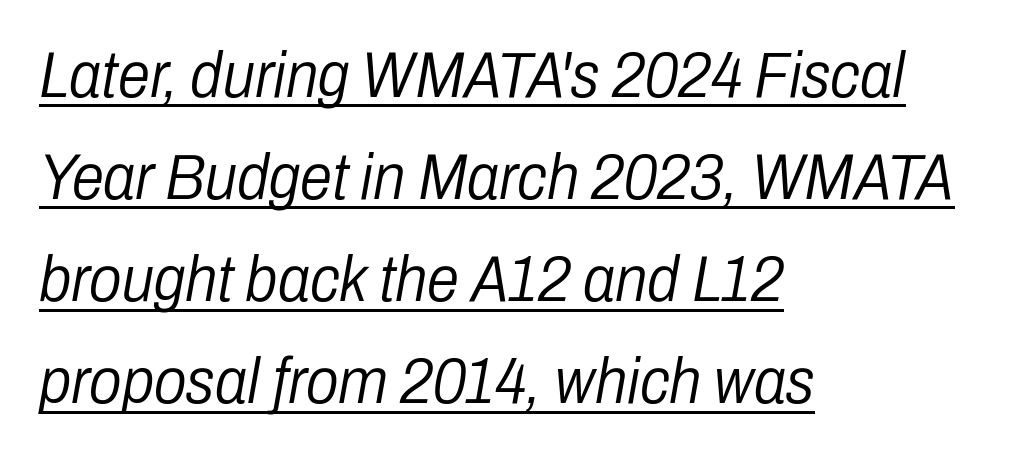
Line beginnings align vertically; line endings do not. Slanted lettering throughout. A light-to-regular cut is what we see here. Does the leading feel generous? No, just average. No extra tracking has been applied to these lines. Somebody hit Ctrl+U on this one — the words are underlined.
